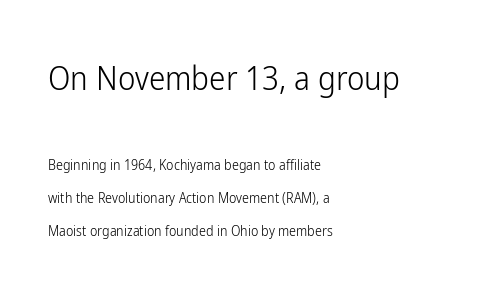
The image shows 33 px light, condensed sans-serif type, upright; set left-aligned, loose line spacing (2.35x), normal letter spacing, not underlined; the first (top) block is 2.36x larger; low stroke contrast and a medium x-height.
